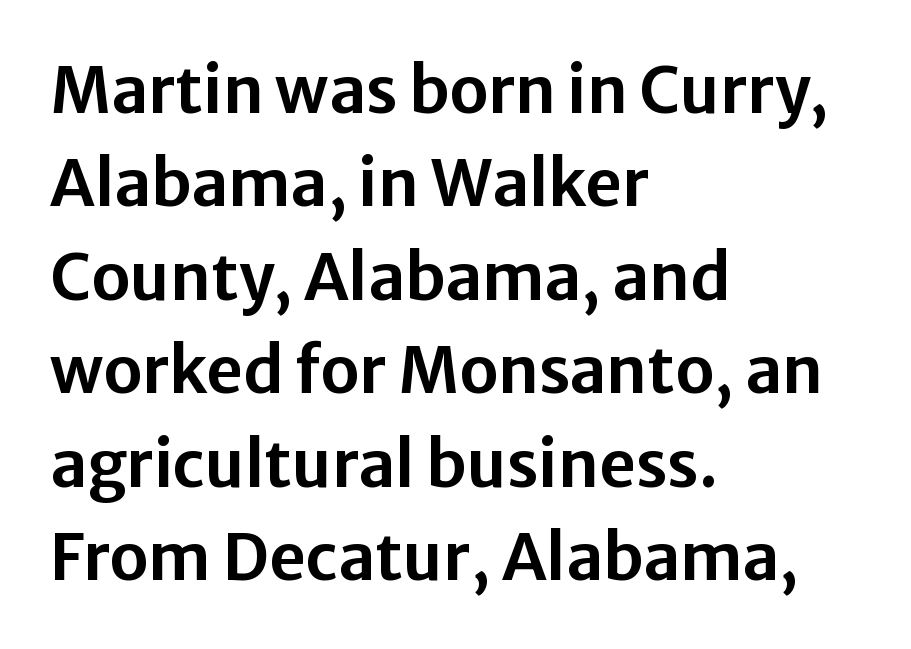
{"serif": "no", "italic": "no", "width": "normal", "stroke_contrast": "low", "x_height": "medium", "monospaced": "no", "underline": "no", "align": "left", "line_spacing": "normal", "line_spacing_ratio": 1.46, "letter_spacing": "normal", "letter_spacing_em": 0.0, "glyph_px": 64}
